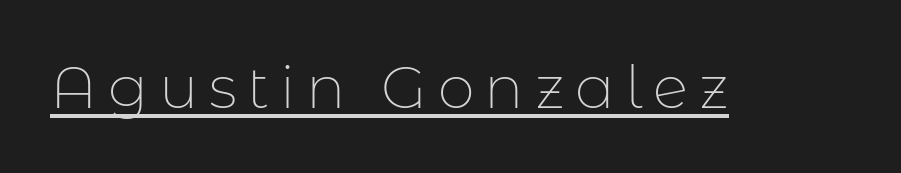
Q: Is the text bold? A: No.
Q: Is the text italic (slanted)? A: No, it is upright.
Q: Is the typeface a serif or a sans-serif typeface? A: Sans-serif.
Q: Is the text underlined? A: Yes.
Q: Width (condensed, normal, or wide)? A: Normal.
Q: Stroke contrast? A: Low.
Q: x-height? A: Medium.
Q: Monospaced? A: No.
